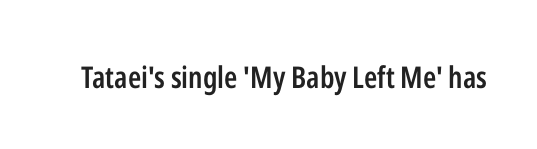
{"serif": "no", "italic": "no", "bold": "semi", "weight": "semibold", "width": "condensed", "stroke_contrast": "low", "x_height": "medium", "monospaced": "no", "underline": "no", "letter_spacing": "normal", "letter_spacing_em": 0.0, "glyph_px": 30}
